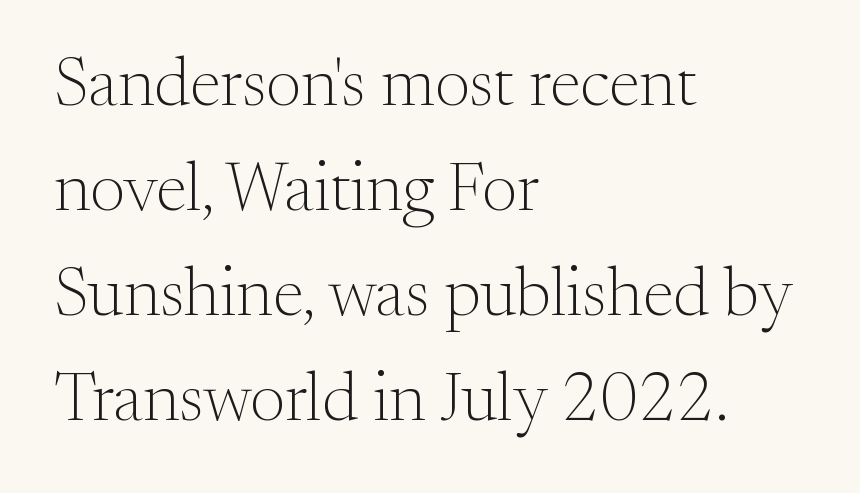
{"serif": "yes", "italic": "no", "bold": "no", "weight": "light", "width": "normal", "stroke_contrast": "medium", "x_height": "small", "monospaced": "no", "underline": "no", "align": "left", "line_spacing": "normal", "line_spacing_ratio": 1.52, "letter_spacing": "normal", "letter_spacing_em": 0.0, "glyph_px": 69}
